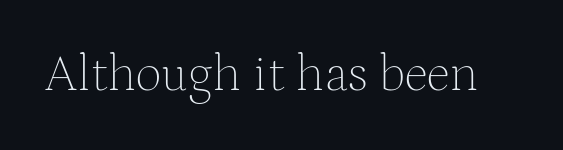
{"serif": "yes", "italic": "no", "bold": "no", "weight": "thin", "width": "normal", "stroke_contrast": "medium", "x_height": "medium", "monospaced": "no", "underline": "no", "letter_spacing": "normal", "letter_spacing_em": 0.0, "glyph_px": 52}
